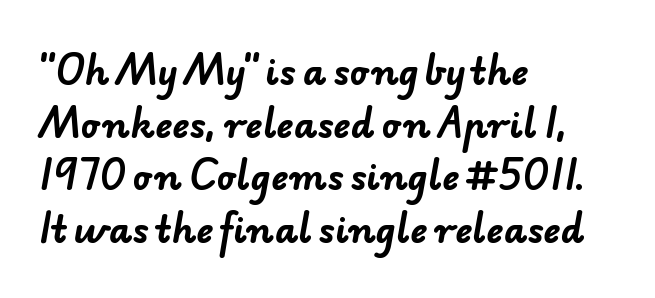
Letter spacing: default. A clean baseline with only descenders dipping below it. Spacing verdict: proportional, widths tailored to each character. Stroke thickness is high; the sample reads as a true bold. A typesetter would call this leading conventional body-copy spacing. Reading down the block, your eye returns to a fixed left position each line.
